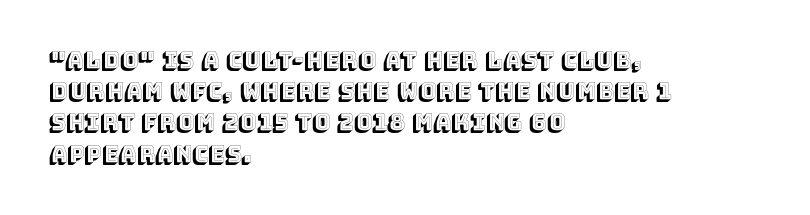
{"italic": "no", "underline": "no", "align": "left", "line_spacing": "normal", "line_spacing_ratio": 1.42, "letter_spacing": "normal", "letter_spacing_em": 0.0, "glyph_px": 22}
